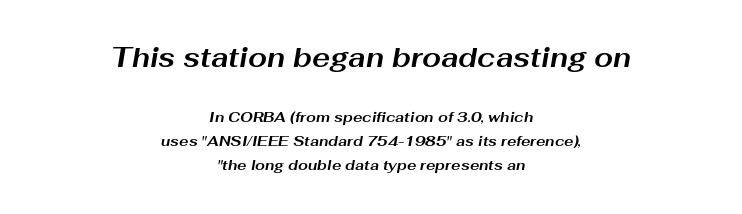
{"italic": "yes", "lean": "right", "slant_degrees": 10, "bold": "yes", "underline": "no", "align": "center", "line_spacing_ratio": 1.71, "letter_spacing": "normal", "letter_spacing_em": 0.0, "larger_block": "first", "size_ratio": 1.93, "glyph_px": 27}
